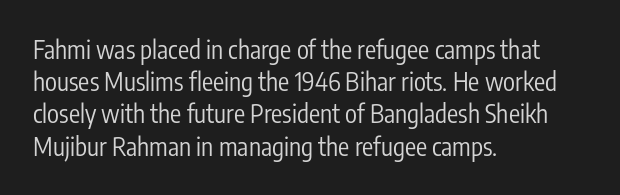
These lines keep a tight, regular rhythm from letter to letter. This sample is left-justified, so line endings fall wherever the words run out. The space between consecutive lines is moderate. Do the letters lean? They stand straight. The passage shown is not underscored anywhere. Stems and bowls with no extra thickness — not bold.
